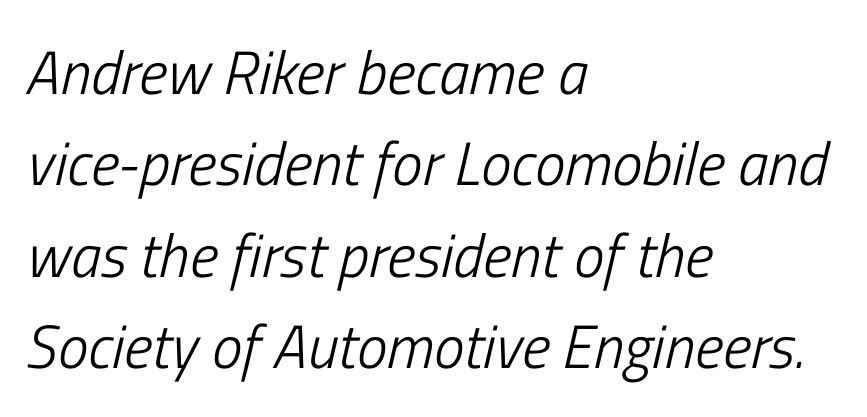
Q: Is the text bold? A: No.
Q: Is the text italic (slanted)? A: Yes, it leans right by about 13 degrees.
Q: Is the text underlined? A: No.
Q: How is the paragraph aligned? A: Left-aligned.
Q: Is the spacing between letters normal or unusually wide? A: Normal.
Q: Is the spacing between lines tight, normal or loose? A: Normal.
Q: Width (condensed, normal, or wide)? A: Condensed.
Q: Stroke contrast? A: Low.
Q: x-height? A: Medium.
Q: Monospaced? A: No.
